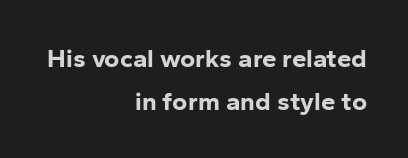
Q: Is the text bold? A: Yes.
Q: Is the text italic (slanted)? A: No, it is upright.
Q: Is the text underlined? A: No.
Q: How is the paragraph aligned? A: Right-aligned.
Q: Is the spacing between letters normal or unusually wide? A: Normal.
Q: Is the spacing between lines tight, normal or loose? A: Normal.
